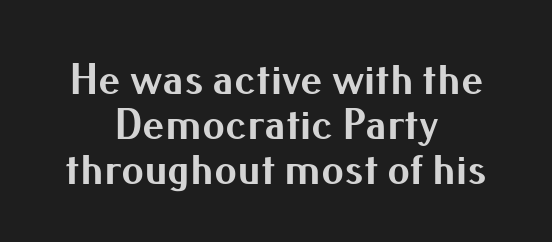
{"serif": "no", "italic": "no", "bold": "yes", "weight": "bold", "width": "normal", "stroke_contrast": "medium", "x_height": "small", "monospaced": "no", "underline": "no", "align": "center", "line_spacing": "tight", "line_spacing_ratio": 1.0, "letter_spacing": "normal", "letter_spacing_em": 0.0, "glyph_px": 45}
